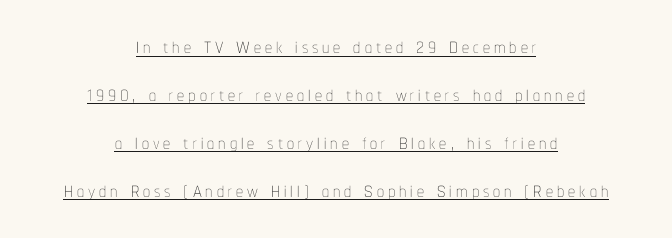
This reads as an unemphasized weight, regular at the heaviest. Layout note: lines centered. The letters stand upright; this is a roman face. The rendered words wear a rule along their underside. Note the varied advance widths — an 'i' is clearly narrower than an 'm'.
